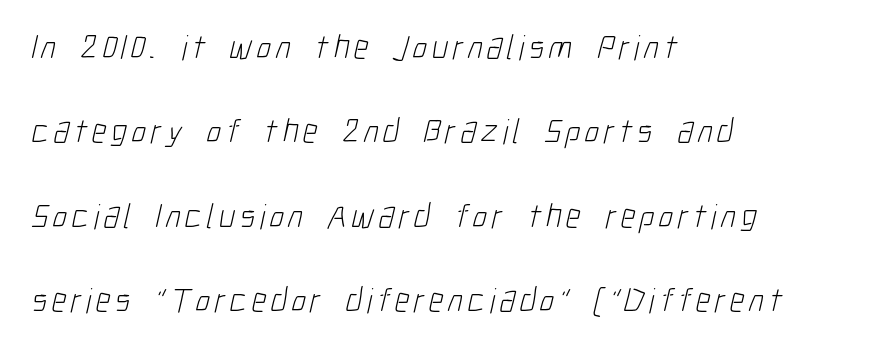
Reading down the block, your eye returns to a fixed left position each line. Interline gaps are noticeably wide in this sample. Honestly, there is no underline to notice here at all. These lines are rendered in a variable-pitch font. No chunkiness to these letters — they're not bold. Grotesque or geometric, the face here clearly has no serifs.
